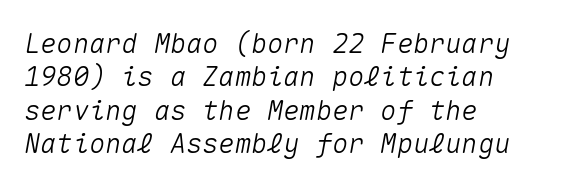
Q: Is the text italic (slanted)? A: Yes, it leans right by about 10 degrees.
Q: Is the text underlined? A: No.
Q: How is the paragraph aligned? A: Left-aligned.
Q: Is the spacing between letters normal or unusually wide? A: Normal.
